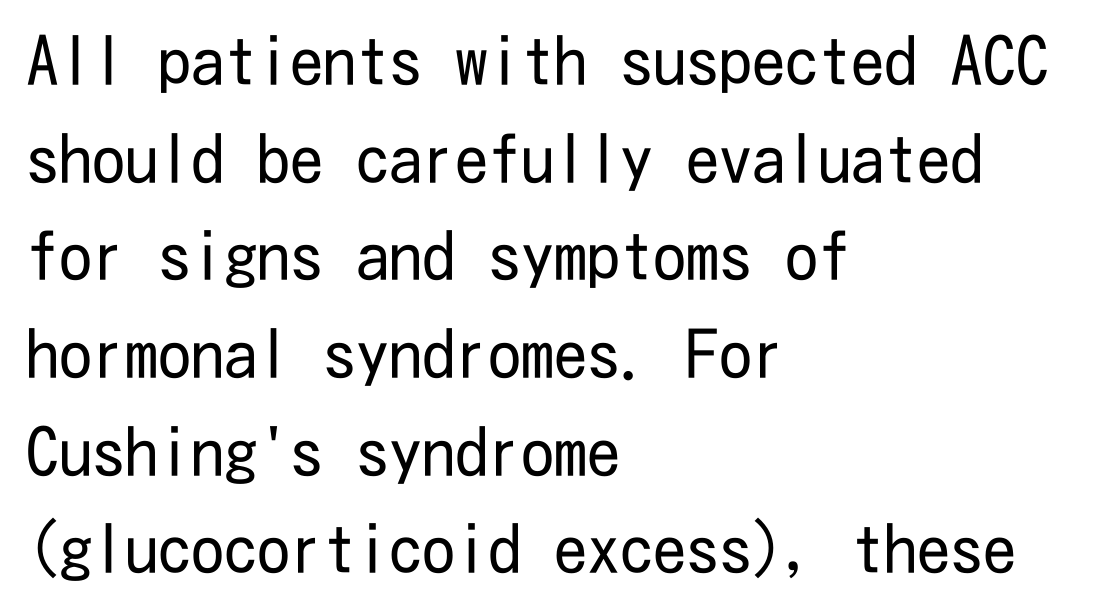
Is the block centered? No — it sits flush against the left margin. Font category for this specimen: sans-serif. No extra tracking has been applied to these lines. Summary of weight: not heavy and not bold.
